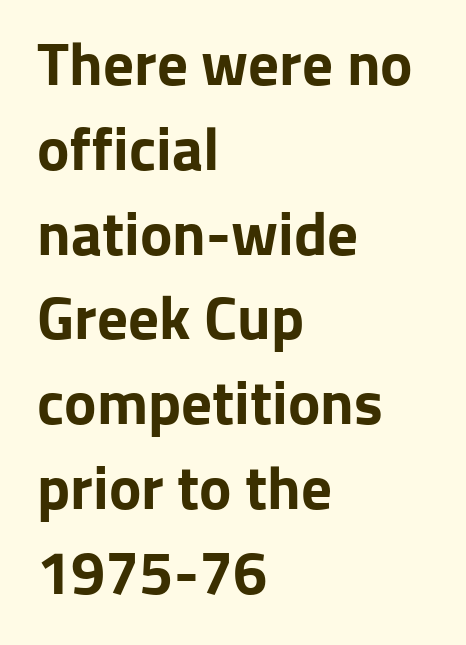
The image shows 61 px bold sans-serif type, upright; set left-aligned, normal line spacing (1.39x), normal letter spacing, not underlined; low stroke contrast and a medium x-height.
